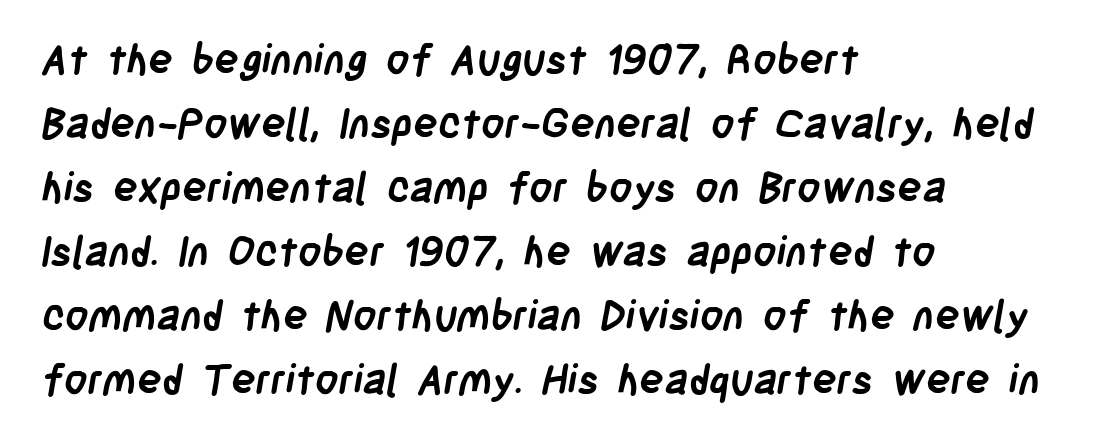
{"serif": "no", "bold": "yes", "weight": "semibold", "width": "condensed", "stroke_contrast": "low", "x_height": "large", "monospaced": "no", "underline": "no", "align": "left", "line_spacing": "normal", "line_spacing_ratio": 1.56, "letter_spacing": "normal", "letter_spacing_em": 0.0, "glyph_px": 41}
